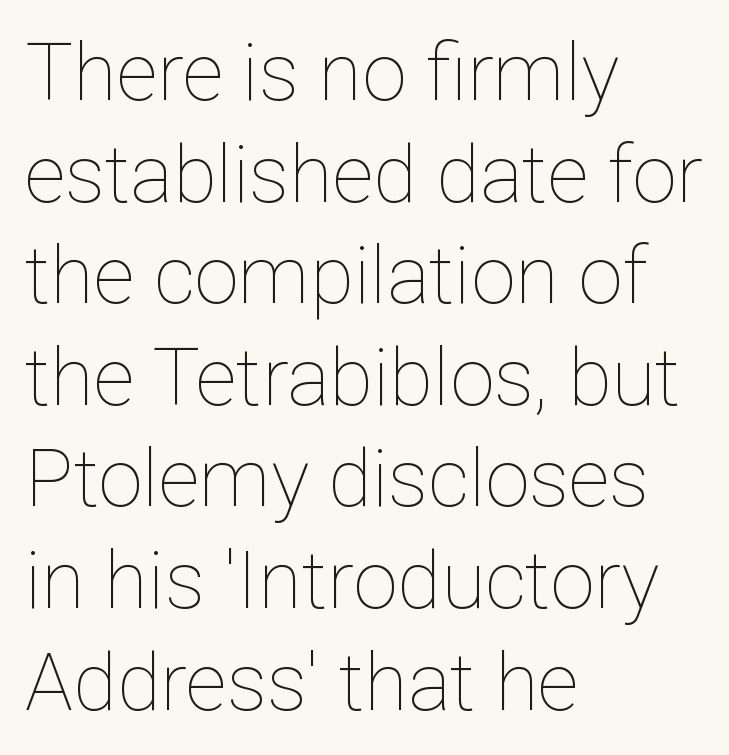
Spacing verdict: proportional, widths tailored to each character. The tracking reads as untouched default to a designer's eye. Stem width sits at or under what a default text font uses. The string is rendered with underlining switched off. The lines are quadded left. Designer's note — italics off, roman on.
